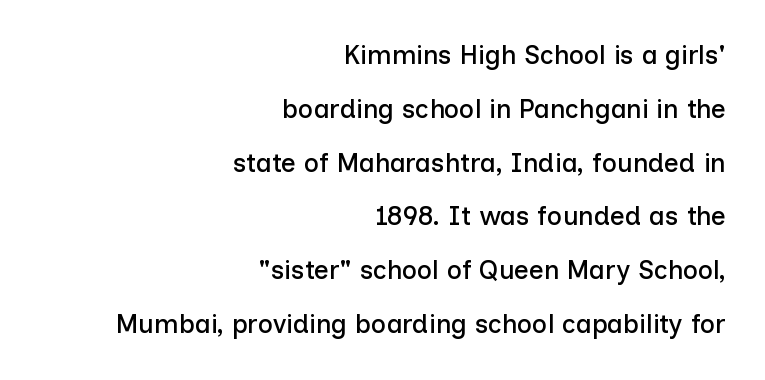
The paragraph shown leans on its right margin. In terms of letterspacing, this is plain default setting. Notice the wide empty band between every row — that's loose leading. When letters stand straight like this, we call the style roman or upright. Letters rest on an invisible, unmarked baseline.
